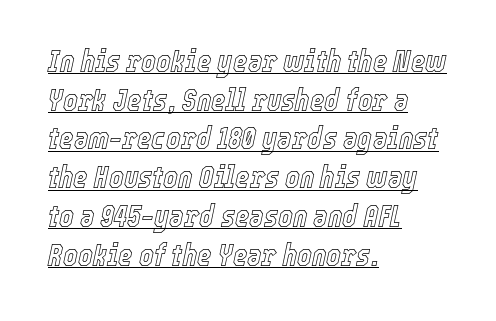
Q: Is the text italic (slanted)? A: Yes, it leans right by about 12 degrees.
Q: Is the text underlined? A: Yes.
Q: How is the paragraph aligned? A: Left-aligned.
Q: Is the spacing between letters normal or unusually wide? A: Normal.
Q: Is the spacing between lines tight, normal or loose? A: Normal.
Q: Width (condensed, normal, or wide)? A: Condensed.
Q: x-height? A: Medium.
Q: Monospaced? A: No.
